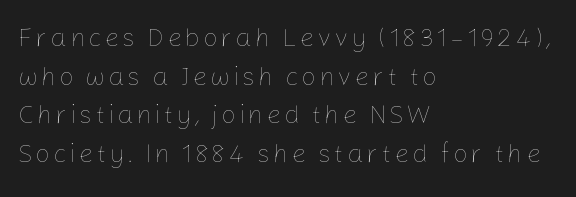
The leading is moderate, giving the passage an even texture. The lines in this sample share a left origin and differ only in where they stop. The letters look calm and open, with moderate or lighter stems. Designer's note — italics off, roman on. Anything drawn beneath the words? Only blank space.
